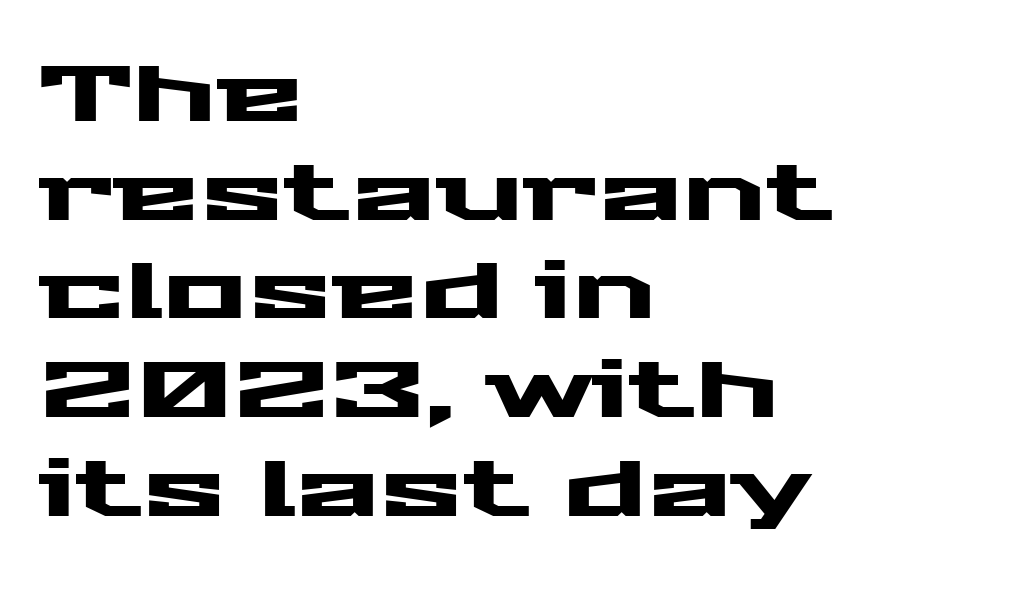
The image shows 79 px wide sans-serif type, upright; set left-aligned, normal line spacing (1.25x), normal letter spacing, not underlined; medium stroke contrast and a medium x-height.
